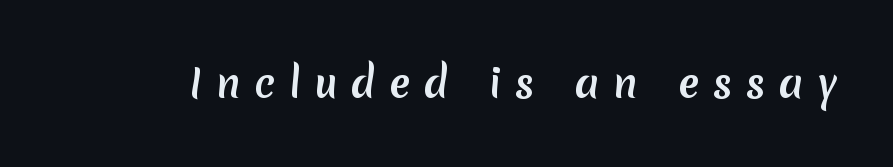
The passage shown is typeset with a sans-serif family. Type without underlining. A typesetter would call this proportional, since set widths differ per character. Short note: letters widely spaced.
